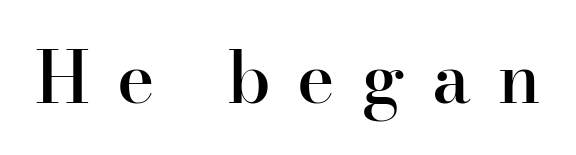
Proportional: the letters do not fall into vertical columns. In terms of letterform style, serifs are clearly present. Designer's note — italics off, roman on. The foot of each line stays bare and open. Honestly, the letter spacing is so wide it's the main thing you notice. Look at the stroke-to-counter ratio: somewhat heavy, a semibold.
